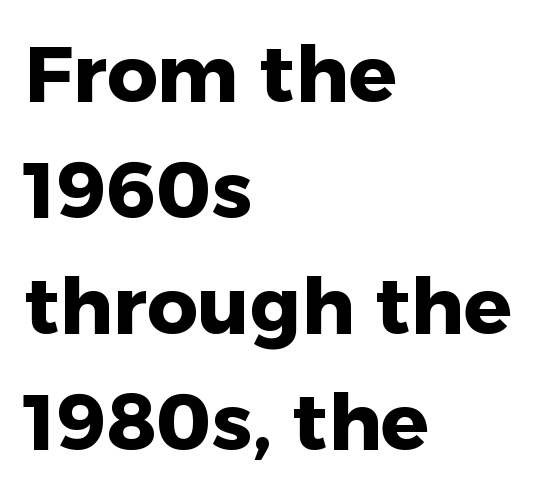
Q: Is the text bold? A: Yes.
Q: Is the text italic (slanted)? A: No, it is upright.
Q: Is the typeface a serif or a sans-serif typeface? A: Sans-serif.
Q: Is the text underlined? A: No.
Q: How is the paragraph aligned? A: Left-aligned.
Q: Is the spacing between letters normal or unusually wide? A: Normal.
Q: Is the spacing between lines tight, normal or loose? A: Normal.
Q: Width (condensed, normal, or wide)? A: Normal.
Q: Stroke contrast? A: Low.
Q: x-height? A: Medium.
Q: Monospaced? A: No.
